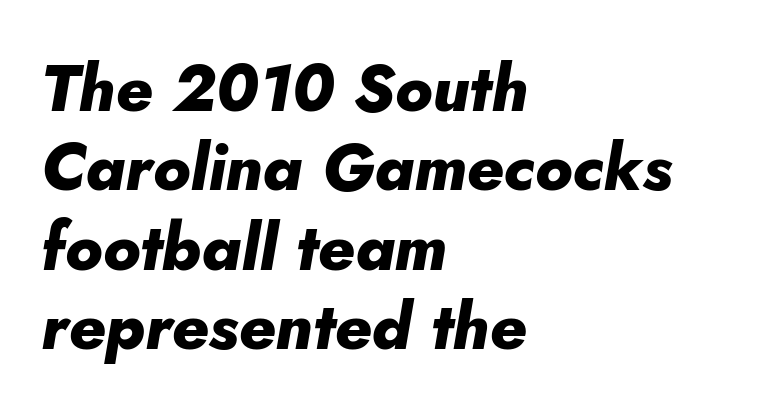
The image shows 65 px heavy type, italic (leaning right); set left-aligned, line spacing 1.22x, normal letter spacing, not underlined; low stroke contrast and a small x-height.
